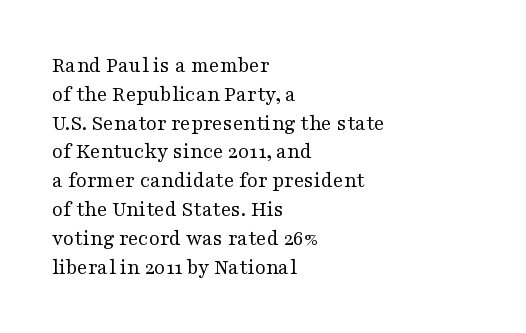
The image shows 22 px text type, upright; set left-aligned, normal line spacing (1.31x), normal letter spacing, not underlined.
